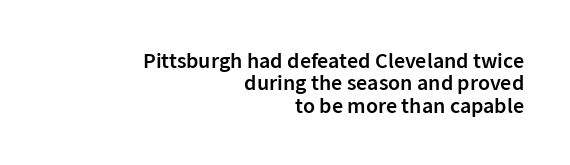
The image shows 22 px text type, upright; set right-aligned, tight line spacing (1.02x), normal letter spacing, not underlined.
